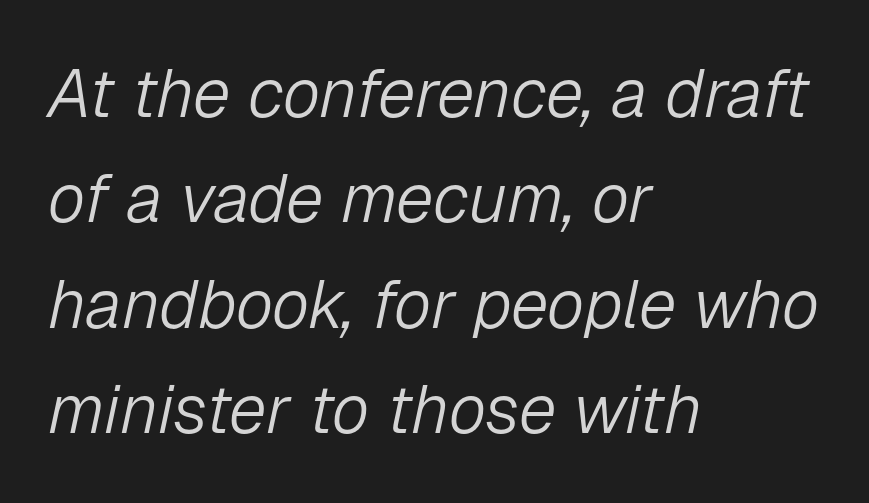
Q: Is the text bold? A: No.
Q: Is the text italic (slanted)? A: Yes, it leans right by about 12 degrees.
Q: Is the text underlined? A: No.
Q: How is the paragraph aligned? A: Left-aligned.
Q: Is the spacing between letters normal or unusually wide? A: Normal.
Q: Is the spacing between lines tight, normal or loose? A: Normal.
Q: Width (condensed, normal, or wide)? A: Normal.
Q: Stroke contrast? A: Low.
Q: x-height? A: Medium.
Q: Monospaced? A: No.
